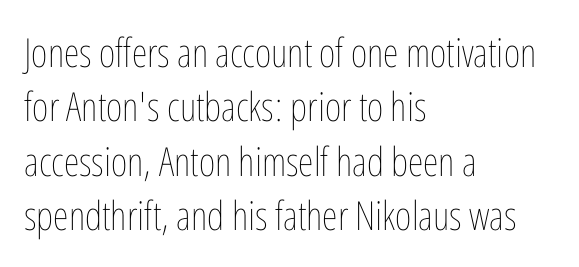
Q: Is the text bold? A: No.
Q: Is the text italic (slanted)? A: No, it is upright.
Q: Is the text underlined? A: No.
Q: How is the paragraph aligned? A: Left-aligned.
Q: Is the spacing between letters normal or unusually wide? A: Normal.
Q: Is the spacing between lines tight, normal or loose? A: Normal.
Q: Width (condensed, normal, or wide)? A: Condensed.
Q: Stroke contrast? A: Low.
Q: x-height? A: Medium.
Q: Monospaced? A: No.
